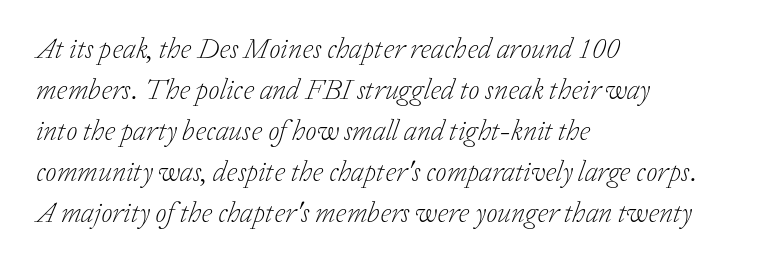
{"serif": "yes", "italic": "yes", "lean": "right", "slant_degrees": 20, "bold": "no", "weight": "light", "width": "normal", "stroke_contrast": "low", "x_height": "medium", "monospaced": "no", "underline": "no", "align": "left", "line_spacing": "normal", "line_spacing_ratio": 1.41, "letter_spacing": "normal", "letter_spacing_em": 0.0, "glyph_px": 29}
